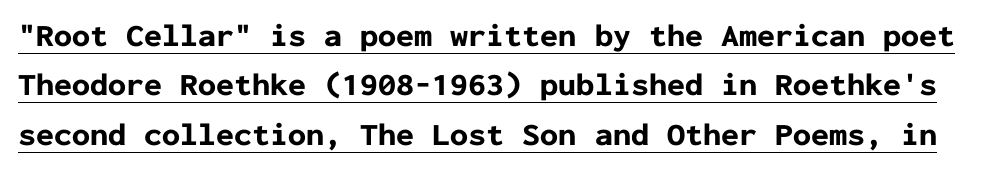
The image shows 32 px bold sans-serif type, upright, monospaced; set normal line spacing (1.54x), normal letter spacing, underlined; low stroke contrast and a medium x-height.
